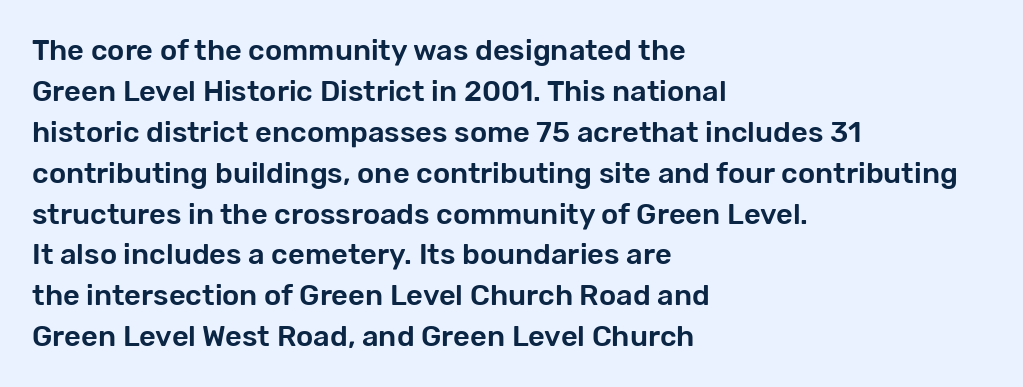
A bare baseline throughout the passage. The block of text has a typical density, with ordinary space between rows. Do the letters lean? They stand straight. The tracking reads as untouched default to a designer's eye.
